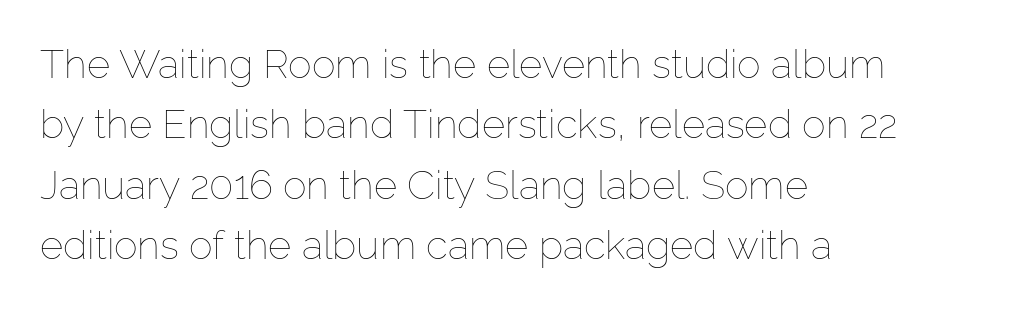
The image shows 40 px thin type, upright; set left-aligned, normal line spacing (1.51x), normal letter spacing, not underlined; low stroke contrast and a medium x-height.
